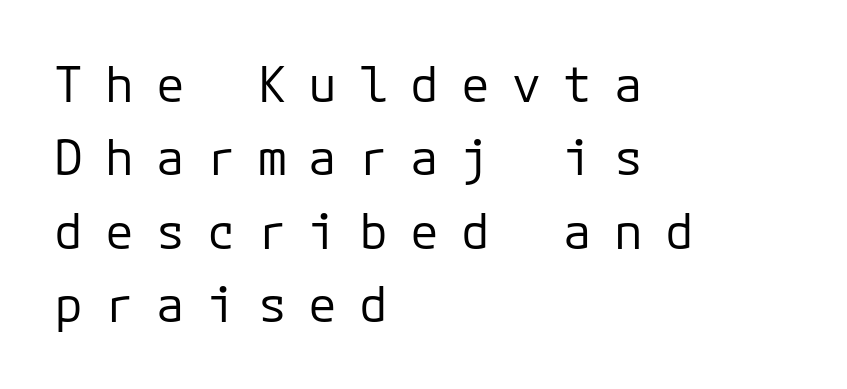
The zone under the glyphs is completely vacant. Letter spacing: wide. What's the leading like? Ordinary, nothing unusual. This rendering uses left alignment, leaving the right contour irregular. These lines are composed in type without serifs. Vertical strokes here are truly vertical.
